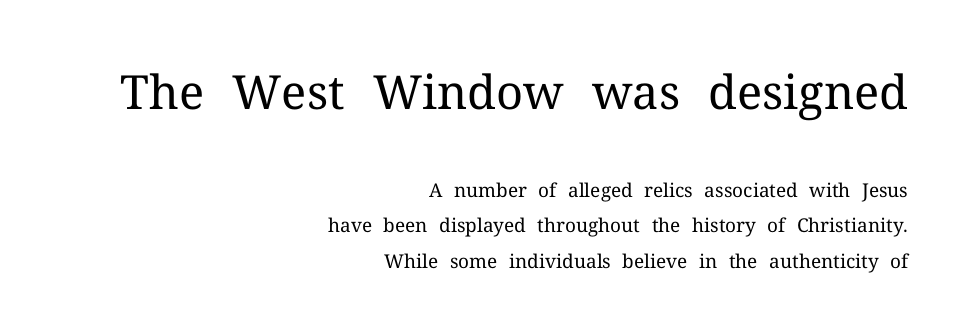
Words float on clear page, feet unadorned. The letters advance in unequal steps, a hallmark of proportional type. In terms of letterform style, serifs are clearly present. The lettering stays uniformly vertical, giving the passage a roman look. This sample uses plain, unmodified letter spacing. The setting favours the right margin, as signatures and pull-quotes sometimes do.
